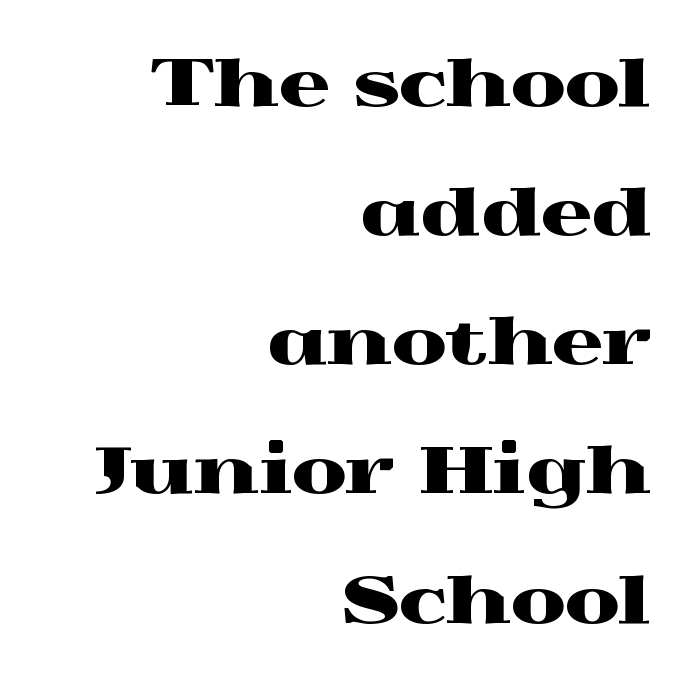
Q: Is the text italic (slanted)? A: No, it is upright.
Q: Is the typeface a serif or a sans-serif typeface? A: Serif.
Q: Is the text underlined? A: No.
Q: How is the paragraph aligned? A: Right-aligned.
Q: Is the spacing between letters normal or unusually wide? A: Normal.
Q: Is the spacing between lines tight, normal or loose? A: Loose.
Q: Width (condensed, normal, or wide)? A: Wide.
Q: x-height? A: Medium.
Q: Monospaced? A: No.
